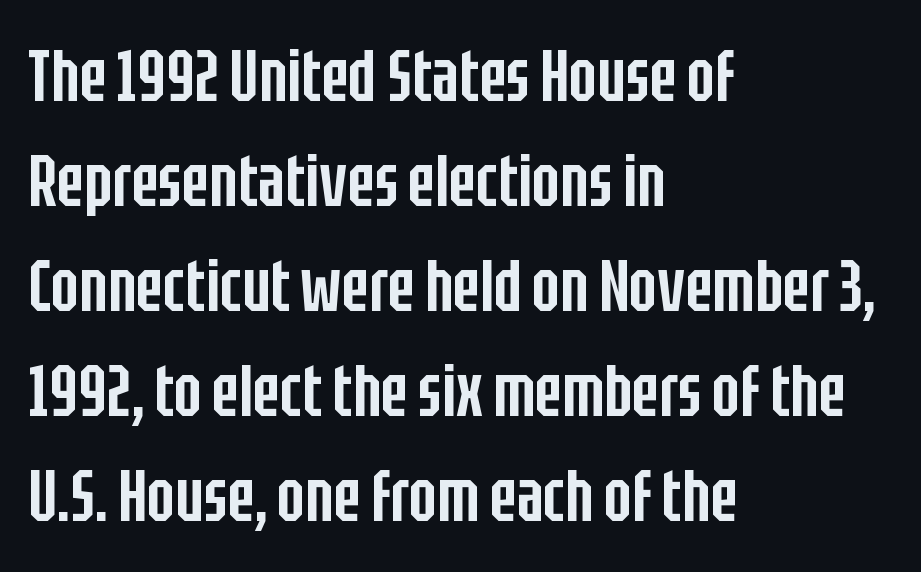
Q: Is the text bold? A: Semi-bold.
Q: Is the text italic (slanted)? A: No, it is upright.
Q: Is the typeface a serif or a sans-serif typeface? A: Sans-serif.
Q: Is the text underlined? A: No.
Q: How is the paragraph aligned? A: Left-aligned.
Q: Is the spacing between letters normal or unusually wide? A: Normal.
Q: Is the spacing between lines tight, normal or loose? A: Normal.
Q: Width (condensed, normal, or wide)? A: Condensed.
Q: Stroke contrast? A: Low.
Q: x-height? A: Large.
Q: Monospaced? A: No.
